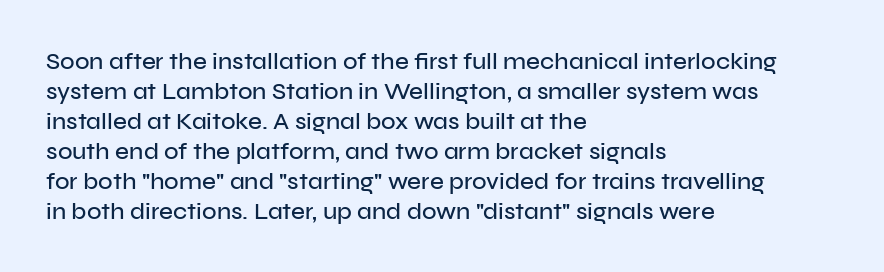
Q: Is the text italic (slanted)? A: No, it is upright.
Q: Is the text underlined? A: No.
Q: How is the paragraph aligned? A: Left-aligned.
Q: Is the spacing between letters normal or unusually wide? A: Normal.
Q: Is the spacing between lines tight, normal or loose? A: Normal.
